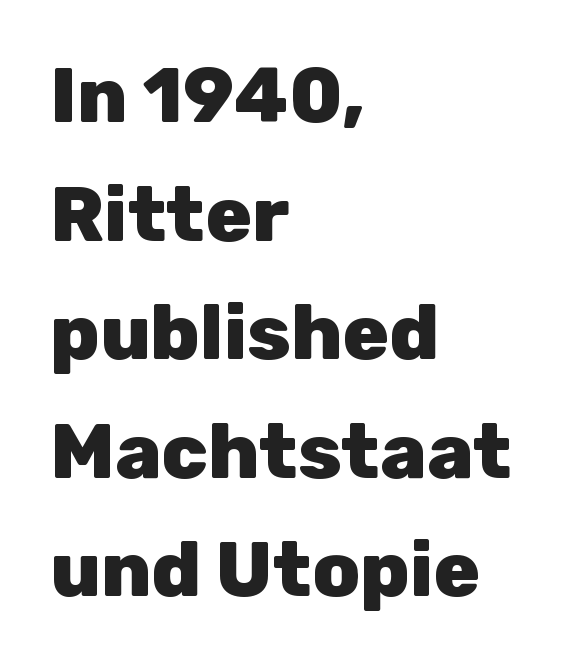
Compared with an ordinary text face, these strokes are far heavier — a full bold. Letters rest on an invisible, unmarked baseline. The letters sit at their default tracking, neither squeezed nor spread. The face used here is proportionally spaced, like ordinary book or web type. Posture: vertical. Does the leading feel generous? No, just average.
